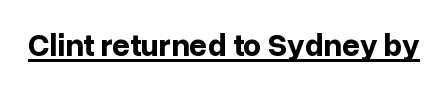
{"serif": "no", "italic": "no", "bold": "yes", "weight": "bold", "width": "normal", "stroke_contrast": "low", "x_height": "medium", "monospaced": "no", "underline": "yes", "letter_spacing": "normal", "letter_spacing_em": 0.0, "glyph_px": 32}
